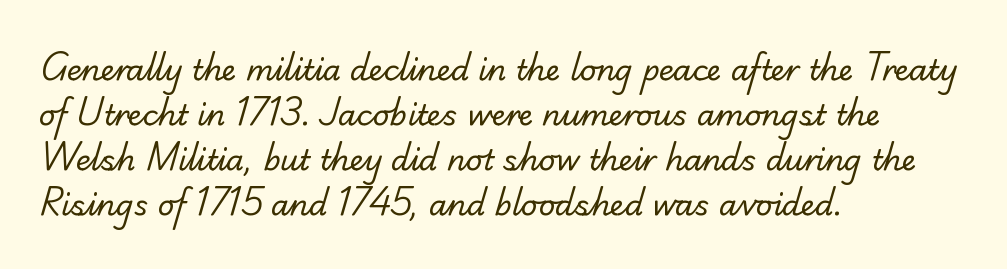
{"serif": "yes", "bold": "no", "weight": "regular", "width": "normal", "stroke_contrast": "low", "x_height": "small", "monospaced": "no", "underline": "no", "align": "left", "line_spacing": "normal", "line_spacing_ratio": 1.55, "letter_spacing": "normal", "letter_spacing_em": 0.0, "glyph_px": 29}
